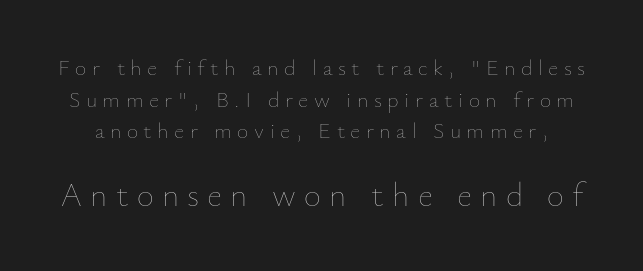
The image shows 33 px thin type, upright; set normal line spacing (1.44x), unusually wide letter spacing (+0.25 em), not underlined; the second (bottom) block is 1.5x larger; low stroke contrast and a small x-height.
